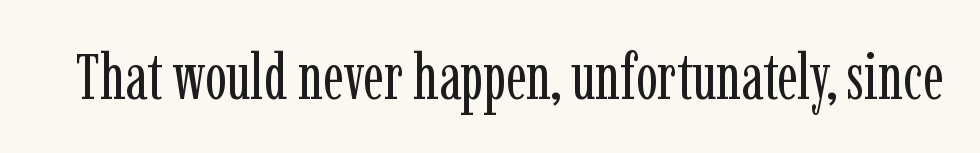
The image shows 65 px regular-weight, condensed serif type, upright; set normal letter spacing, not underlined; low stroke contrast and a medium x-height.
